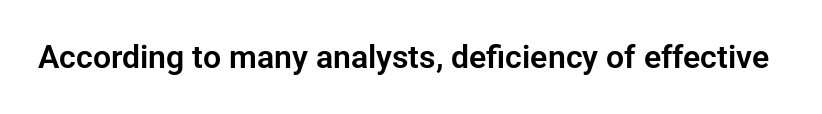
The image shows 32 px sans-serif type, upright; set normal letter spacing, not underlined; low stroke contrast and a medium x-height.
